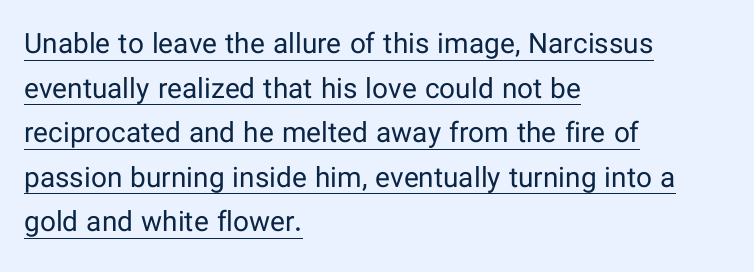
Q: Is the text bold? A: No.
Q: Is the text italic (slanted)? A: No, it is upright.
Q: Is the typeface a serif or a sans-serif typeface? A: Sans-serif.
Q: Is the text underlined? A: Yes.
Q: How is the paragraph aligned? A: Left-aligned.
Q: Is the spacing between letters normal or unusually wide? A: Normal.
Q: Is the spacing between lines tight, normal or loose? A: Normal.
Q: Width (condensed, normal, or wide)? A: Normal.
Q: Stroke contrast? A: Low.
Q: x-height? A: Medium.
Q: Monospaced? A: No.
